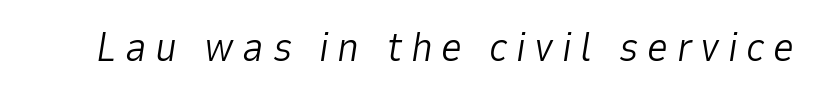
Q: Is the text bold? A: No.
Q: Is the text italic (slanted)? A: Yes, it leans right by about 9 degrees.
Q: Is the text underlined? A: No.
Q: Is the spacing between letters normal or unusually wide? A: Unusually wide.
Q: Width (condensed, normal, or wide)? A: Normal.
Q: Stroke contrast? A: Low.
Q: x-height? A: Medium.
Q: Monospaced? A: No.
